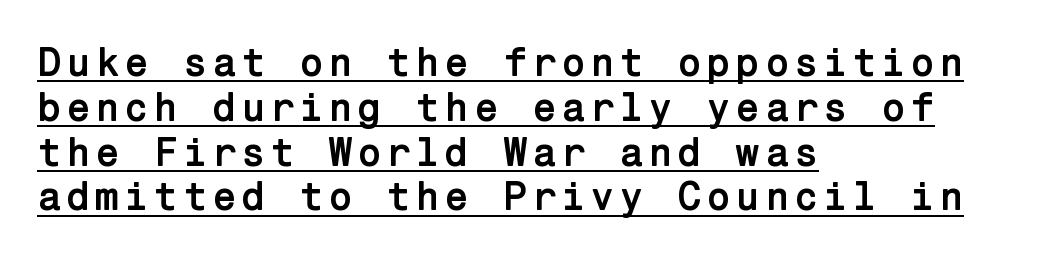
This sample trades vertical openness for compactness between lines. This rendering features underlined lettering. Weight check: bold — yes, fully. Examine the stroke ends and you'll find no serifs. When letters stand straight like this, we call the style roman or upright. Alignment: flush left.
